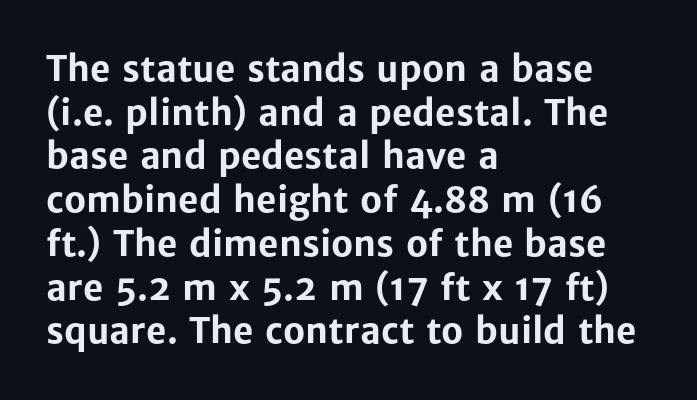
{"serif": "no", "italic": "no", "bold": "yes", "weight": "bold", "width": "normal", "stroke_contrast": "low", "x_height": "medium", "monospaced": "no", "underline": "no", "align": "left", "line_spacing": "normal", "line_spacing_ratio": 1.25, "letter_spacing": "normal", "letter_spacing_em": 0.0, "glyph_px": 35}
